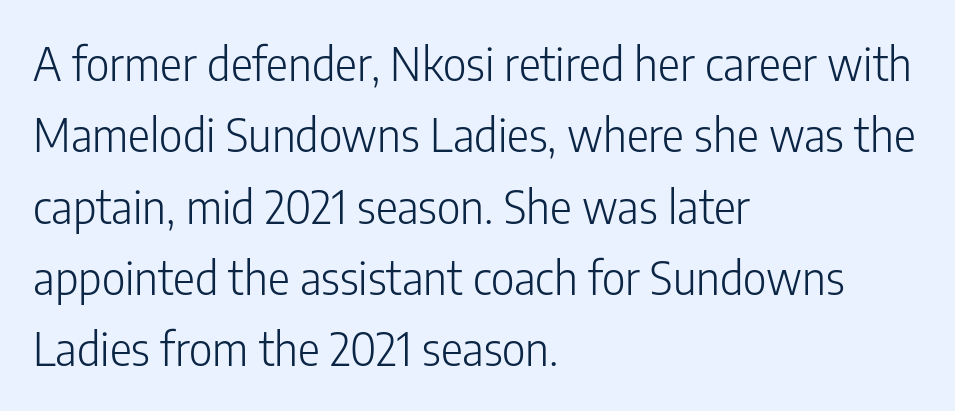
{"serif": "no", "italic": "no", "bold": "no", "weight": "light", "width": "condensed", "stroke_contrast": "low", "x_height": "medium", "monospaced": "no", "underline": "no", "align": "left", "line_spacing": "normal", "line_spacing_ratio": 1.55, "letter_spacing": "normal", "letter_spacing_em": 0.0, "glyph_px": 46}
